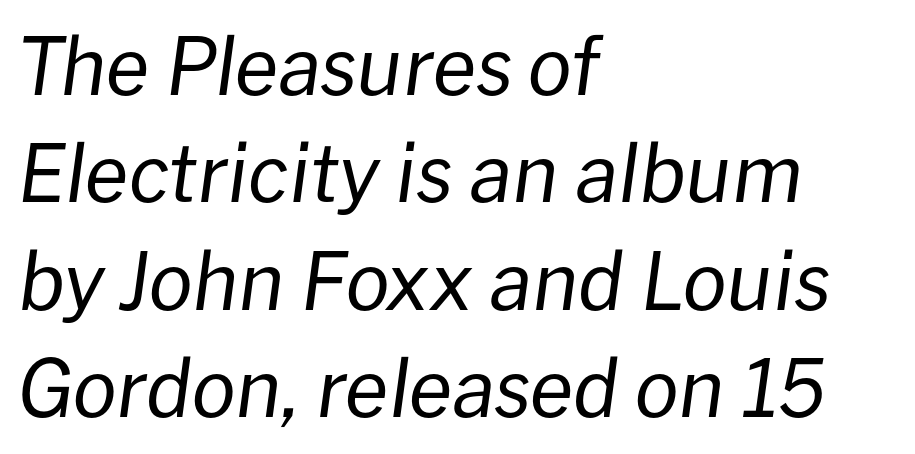
{"italic": "yes", "lean": "right", "slant_degrees": 8, "bold": "no", "weight": "regular", "width": "normal", "stroke_contrast": "low", "x_height": "medium", "monospaced": "no", "underline": "no", "align": "left", "line_spacing": "normal", "line_spacing_ratio": 1.36, "letter_spacing": "normal", "letter_spacing_em": 0.0, "glyph_px": 79}
